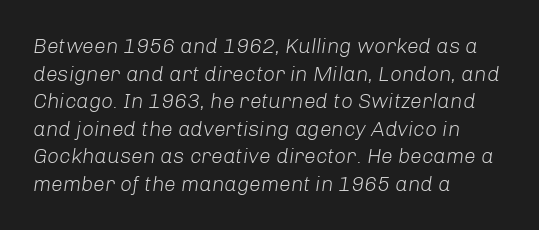
{"italic": "yes", "lean": "right", "slant_degrees": 8, "bold": "no", "underline": "no", "align": "left", "line_spacing": "normal", "line_spacing_ratio": 1.31, "letter_spacing": "normal", "letter_spacing_em": 0.0, "glyph_px": 21}
